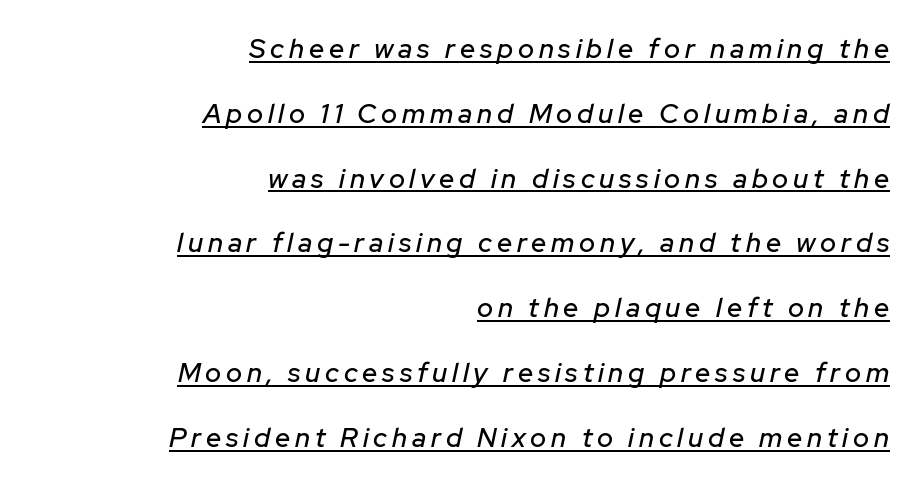
{"italic": "yes", "lean": "right", "slant_degrees": 12, "underline": "yes", "align": "right", "line_spacing": "loose", "line_spacing_ratio": 2.4, "glyph_px": 27}
